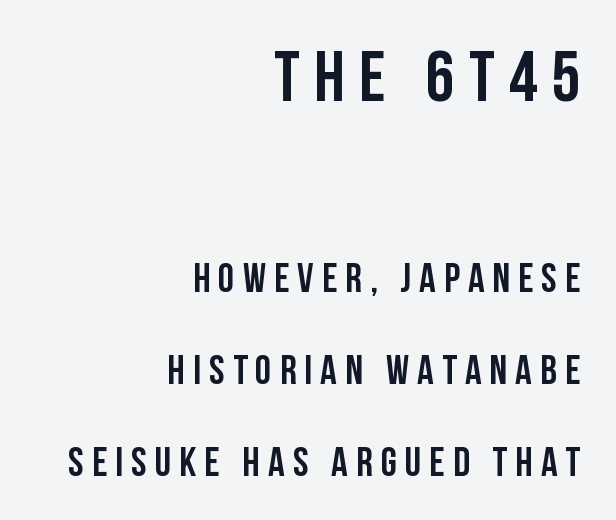
Q: Is the text italic (slanted)? A: No, it is upright.
Q: Is the typeface a serif or a sans-serif typeface? A: Sans-serif.
Q: Is the text underlined? A: No.
Q: How is the paragraph aligned? A: Right-aligned.
Q: Is the spacing between letters normal or unusually wide? A: Unusually wide.
Q: Is the spacing between lines tight, normal or loose? A: Loose.
Q: Which block of text is set in a larger size, the first (top) or the second (bottom)? A: The first (top) one.
Q: Width (condensed, normal, or wide)? A: Condensed.
Q: Stroke contrast? A: Low.
Q: x-height? A: Large.
Q: Monospaced? A: No.
